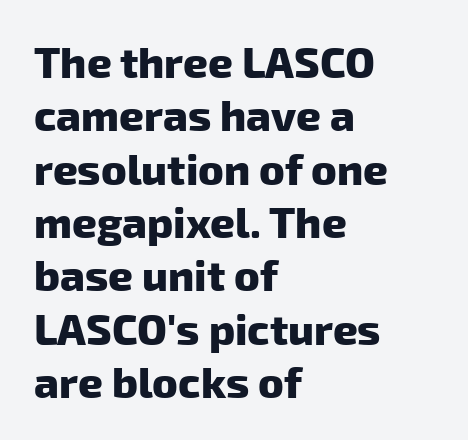
{"serif": "no", "bold": "yes", "weight": "heavy", "width": "normal", "stroke_contrast": "low", "x_height": "medium", "monospaced": "no", "underline": "no", "align": "left", "line_spacing_ratio": 1.24, "letter_spacing": "normal", "letter_spacing_em": 0.0, "glyph_px": 43}
